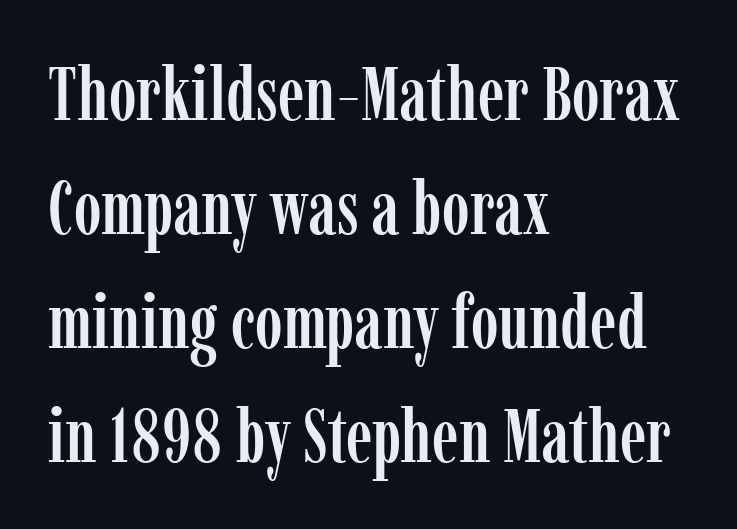
Q: Is the text italic (slanted)? A: No, it is upright.
Q: Is the typeface a serif or a sans-serif typeface? A: Serif.
Q: Is the text underlined? A: No.
Q: How is the paragraph aligned? A: Left-aligned.
Q: Is the spacing between letters normal or unusually wide? A: Normal.
Q: Is the spacing between lines tight, normal or loose? A: Normal.
Q: Width (condensed, normal, or wide)? A: Condensed.
Q: Stroke contrast? A: Low.
Q: x-height? A: Medium.
Q: Monospaced? A: No.
